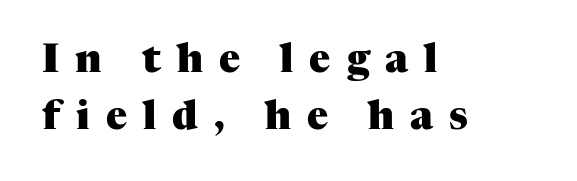
The image shows 39 px heavy serif type, upright; set left-aligned, normal line spacing (1.45x), unusually wide letter spacing (+0.41 em), not underlined; medium stroke contrast and a medium x-height.
